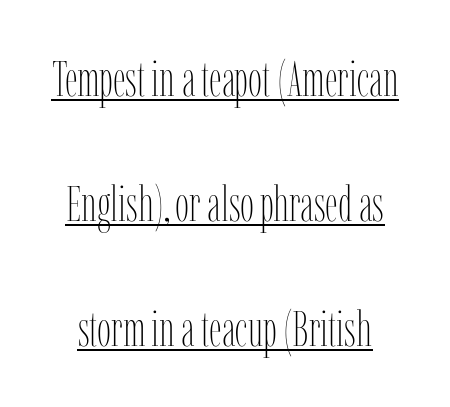
Q: Is the text bold? A: No.
Q: Is the text italic (slanted)? A: No, it is upright.
Q: Is the text underlined? A: Yes.
Q: Is the spacing between letters normal or unusually wide? A: Normal.
Q: Is the spacing between lines tight, normal or loose? A: Loose.
Q: Width (condensed, normal, or wide)? A: Condensed.
Q: Stroke contrast? A: Low.
Q: x-height? A: Medium.
Q: Monospaced? A: No.
